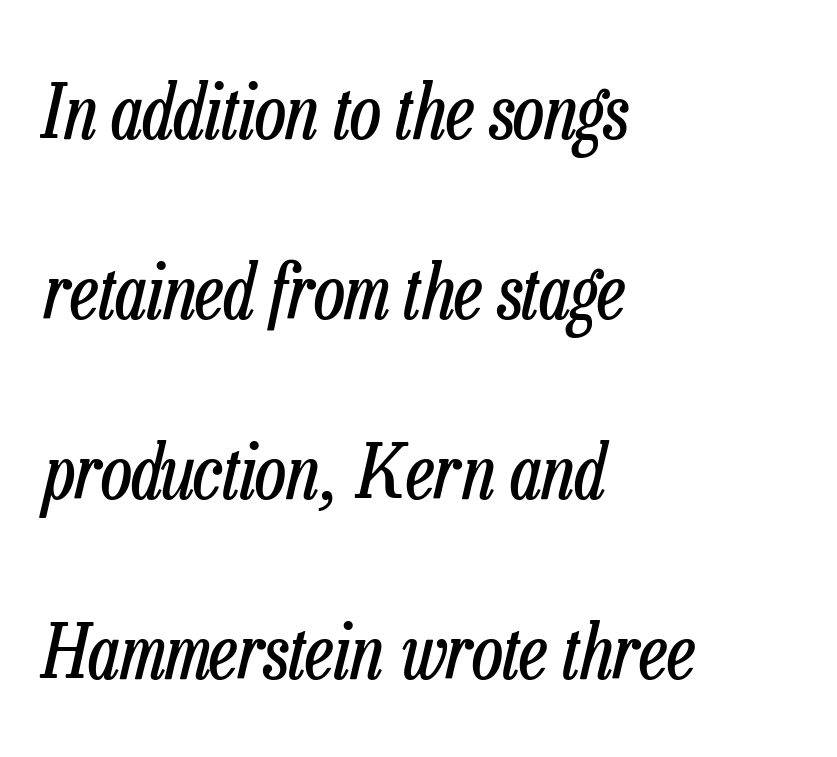
Q: Is the text bold? A: No.
Q: Is the text italic (slanted)? A: Yes, it leans right by about 13 degrees.
Q: Is the text underlined? A: No.
Q: How is the paragraph aligned? A: Left-aligned.
Q: Is the spacing between letters normal or unusually wide? A: Normal.
Q: Is the spacing between lines tight, normal or loose? A: Loose.
Q: Width (condensed, normal, or wide)? A: Condensed.
Q: Stroke contrast? A: Low.
Q: x-height? A: Medium.
Q: Monospaced? A: No.
